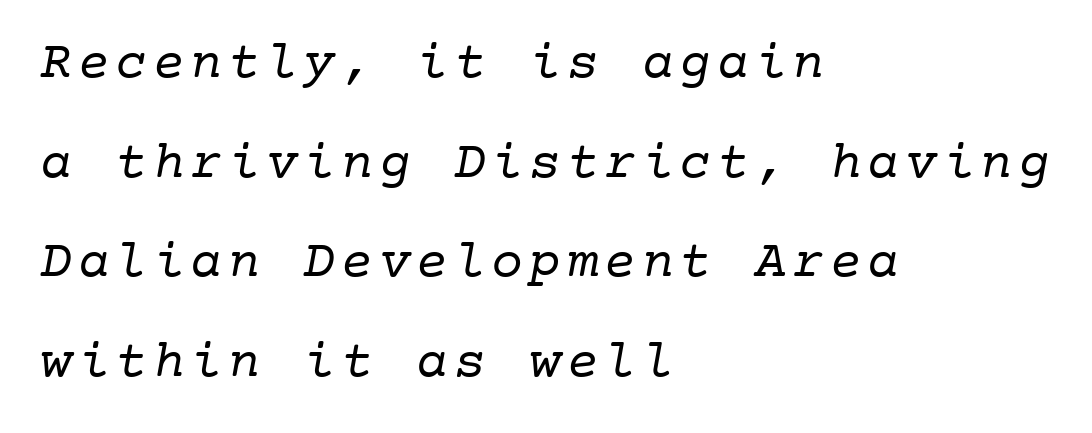
The image shows 53 px regular-weight serif type, monospaced; set left-aligned, line spacing 1.88x, not underlined; low stroke contrast and a medium x-height.
